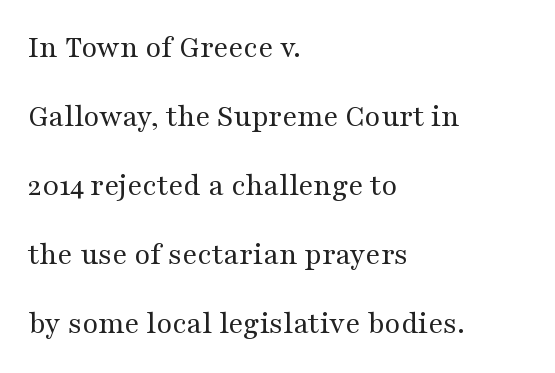
Q: Is the text bold? A: No.
Q: Is the text italic (slanted)? A: No, it is upright.
Q: Is the typeface a serif or a sans-serif typeface? A: Serif.
Q: Is the text underlined? A: No.
Q: How is the paragraph aligned? A: Left-aligned.
Q: Is the spacing between letters normal or unusually wide? A: Normal.
Q: Is the spacing between lines tight, normal or loose? A: Loose.
Q: Width (condensed, normal, or wide)? A: Wide.
Q: Stroke contrast? A: Medium.
Q: x-height? A: Medium.
Q: Monospaced? A: No.
